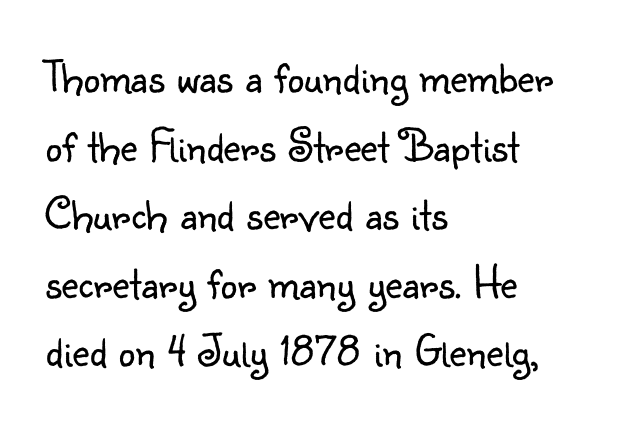
Q: Is the text bold? A: No.
Q: Is the text italic (slanted)? A: No, it is upright.
Q: Is the typeface a serif or a sans-serif typeface? A: Sans-serif.
Q: Is the text underlined? A: No.
Q: How is the paragraph aligned? A: Left-aligned.
Q: Is the spacing between letters normal or unusually wide? A: Normal.
Q: Is the spacing between lines tight, normal or loose? A: Normal.
Q: Width (condensed, normal, or wide)? A: Normal.
Q: Stroke contrast? A: Low.
Q: x-height? A: Small.
Q: Monospaced? A: No.
